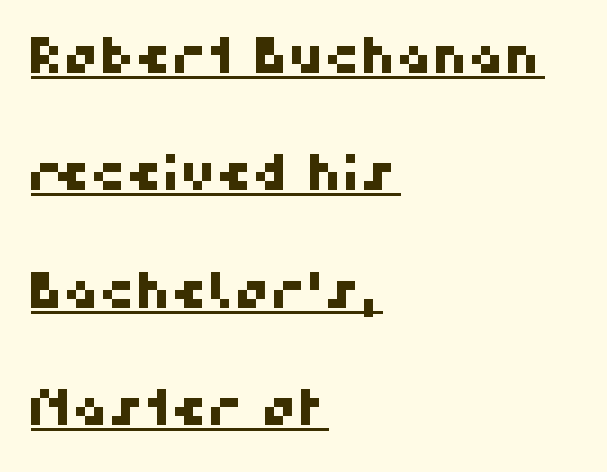
{"serif": "no", "width": "normal", "stroke_contrast": "high", "x_height": "medium", "monospaced": "no", "underline": "yes", "align": "left", "line_spacing": "loose", "line_spacing_ratio": 2.35, "letter_spacing": "normal", "letter_spacing_em": 0.0, "glyph_px": 50}
